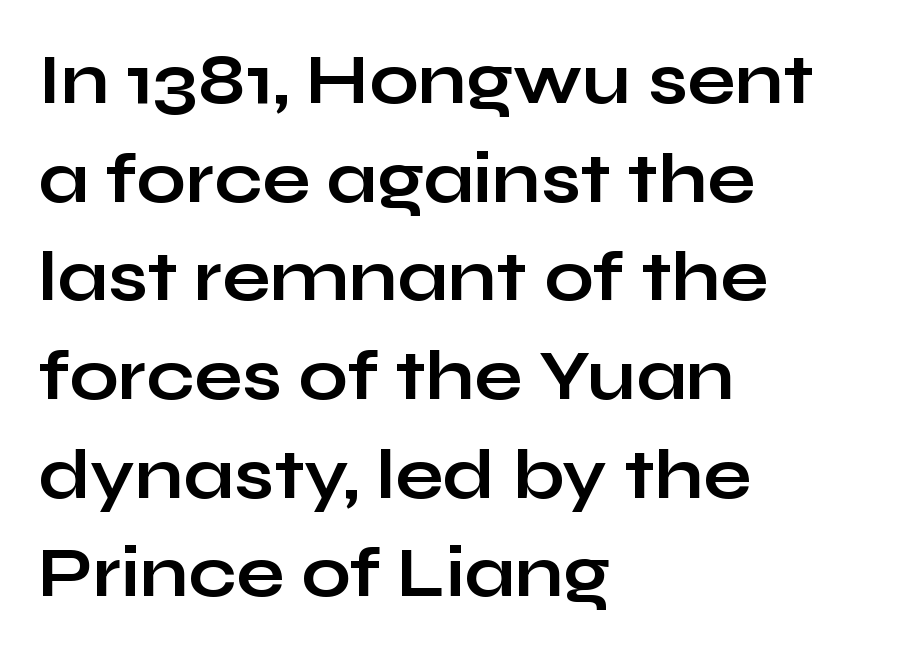
{"serif": "no", "italic": "no", "bold": "yes", "weight": "bold", "width": "wide", "stroke_contrast": "low", "x_height": "medium", "monospaced": "no", "underline": "no", "align": "left", "line_spacing": "normal", "line_spacing_ratio": 1.41, "letter_spacing": "normal", "letter_spacing_em": 0.0, "glyph_px": 70}
